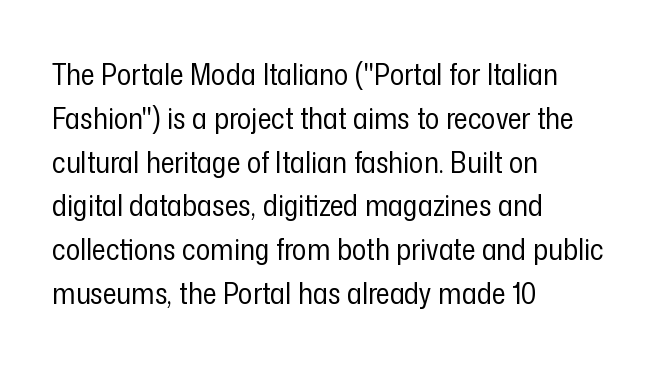
{"serif": "no", "italic": "no", "bold": "no", "weight": "regular", "width": "condensed", "stroke_contrast": "low", "x_height": "medium", "monospaced": "no", "underline": "no", "align": "left", "line_spacing": "normal", "line_spacing_ratio": 1.46, "letter_spacing": "normal", "letter_spacing_em": 0.0, "glyph_px": 30}
